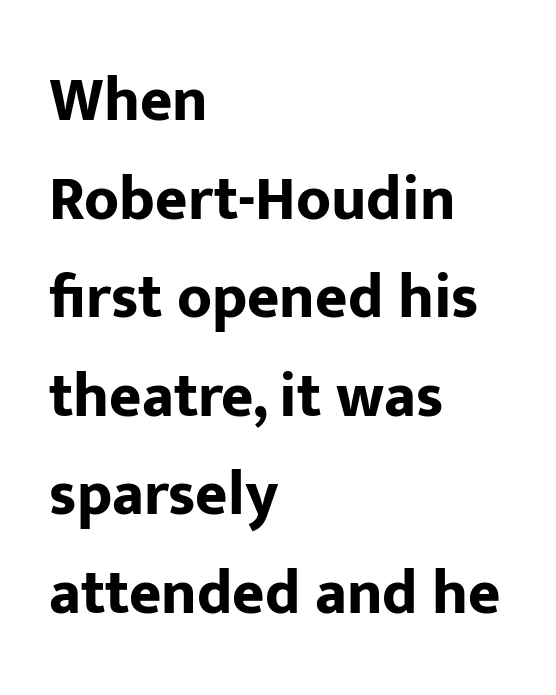
{"serif": "no", "italic": "no", "bold": "yes", "weight": "bold", "width": "normal", "stroke_contrast": "low", "x_height": "medium", "monospaced": "no", "underline": "no", "align": "left", "line_spacing": "normal", "line_spacing_ratio": 1.59, "letter_spacing": "normal", "letter_spacing_em": 0.0, "glyph_px": 62}
